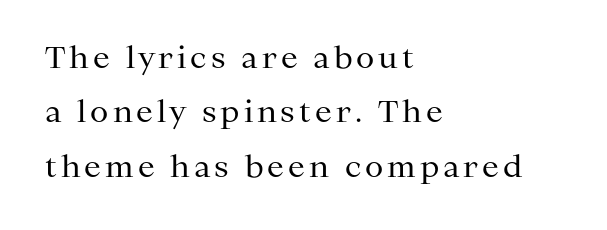
{"serif": "yes", "italic": "no", "bold": "no", "weight": "regular", "width": "normal", "stroke_contrast": "medium", "x_height": "medium", "monospaced": "no", "underline": "no", "align": "left", "line_spacing_ratio": 1.81, "glyph_px": 30}
